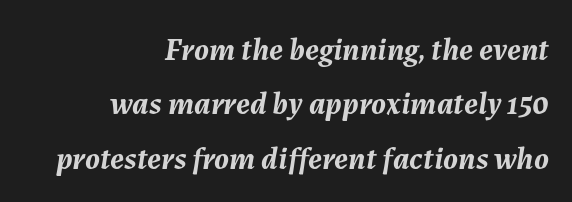
One glance says typical: line gaps are just what's usual. The rendering uses natural spacing where letterforms have individual widths. The axis of the letterforms is tilted away from vertical. The strip under each line holds only bare page.
